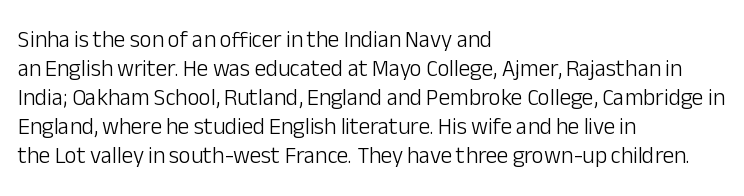
Q: Is the text bold? A: No.
Q: Is the text italic (slanted)? A: No, it is upright.
Q: Is the text underlined? A: No.
Q: How is the paragraph aligned? A: Left-aligned.
Q: Is the spacing between letters normal or unusually wide? A: Normal.
Q: Is the spacing between lines tight, normal or loose? A: Normal.
